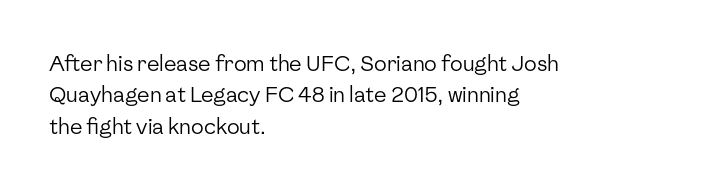
The image shows 21 px text type, upright; set left-aligned, normal line spacing (1.5x), normal letter spacing, not underlined.
